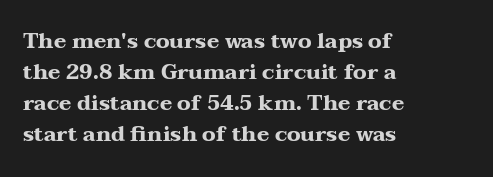
Q: Is the text bold? A: Yes.
Q: Is the text italic (slanted)? A: No, it is upright.
Q: Is the text underlined? A: No.
Q: How is the paragraph aligned? A: Left-aligned.
Q: Is the spacing between letters normal or unusually wide? A: Normal.
Q: Is the spacing between lines tight, normal or loose? A: Normal.
